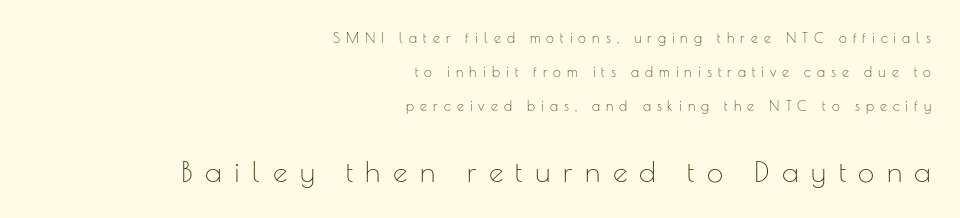
The image shows 29 px thin sans-serif type, upright; set right-aligned, loose line spacing (2.42x), unusually wide letter spacing (+0.43 em), not underlined; the second (bottom) block is 2.07x larger; low stroke contrast and a small x-height.
